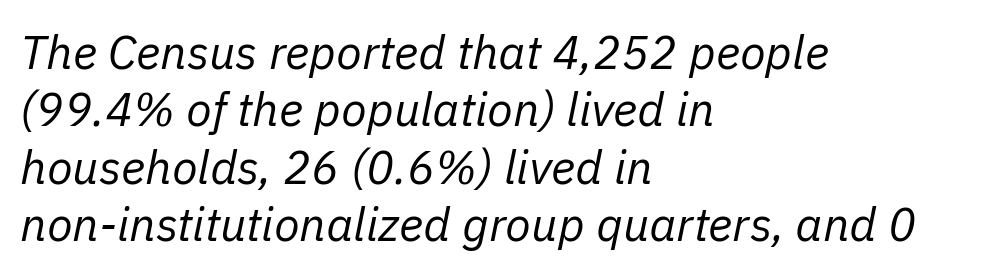
The image shows 47 px regular-weight type, italic (leaning right); set left-aligned, line spacing 1.22x, normal letter spacing, not underlined; low stroke contrast and a medium x-height.
